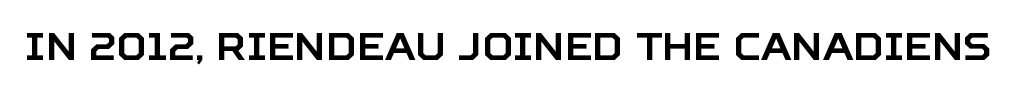
{"serif": "no", "italic": "no", "width": "normal", "stroke_contrast": "low", "x_height": "large", "monospaced": "no", "underline": "no", "letter_spacing": "normal", "letter_spacing_em": 0.0, "glyph_px": 38}
